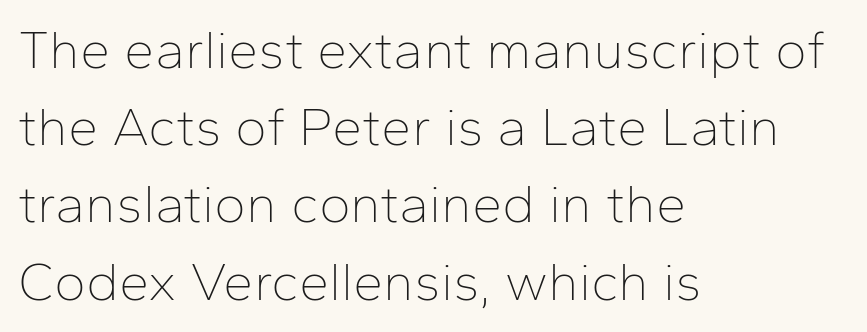
Underlining? Definitely not there. Weight: in the light-to-regular range. Note: no serifs on the glyphs. You can tell it's not italic because the verticals are truly vertical. This sample is left-justified, so line endings fall wherever the words run out. Character widths vary here, with narrow letters taking less room than wide ones.
